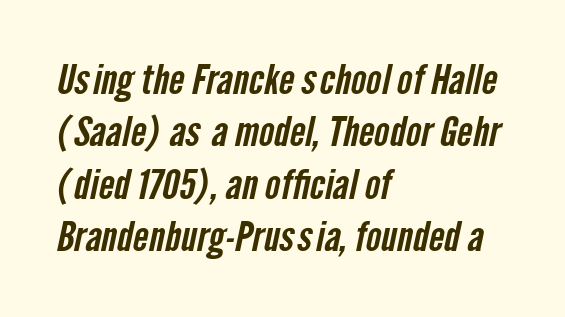
Q: Is the typeface a serif or a sans-serif typeface? A: Sans-serif.
Q: Is the text underlined? A: No.
Q: How is the paragraph aligned? A: Left-aligned.
Q: Is the spacing between letters normal or unusually wide? A: Normal.
Q: Is the spacing between lines tight, normal or loose? A: Normal.
Q: Width (condensed, normal, or wide)? A: Condensed.
Q: Stroke contrast? A: Low.
Q: x-height? A: Medium.
Q: Monospaced? A: No.
